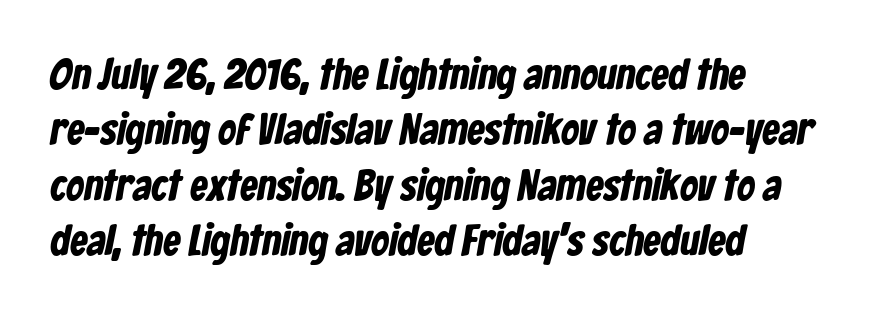
The image shows 44 px bold, condensed sans-serif type; set left-aligned, normal line spacing (1.26x), normal letter spacing, not underlined; low stroke contrast and a medium x-height.
